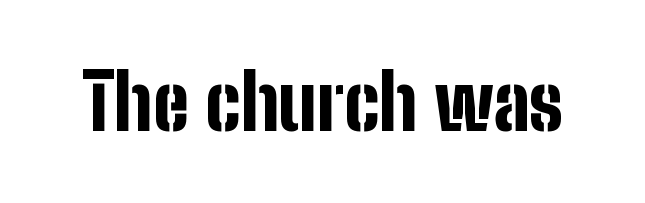
Q: Is the text bold? A: Yes.
Q: Is the text italic (slanted)? A: No, it is upright.
Q: Is the typeface a serif or a sans-serif typeface? A: Sans-serif.
Q: Is the text underlined? A: No.
Q: Is the spacing between letters normal or unusually wide? A: Normal.
Q: Width (condensed, normal, or wide)? A: Condensed.
Q: Stroke contrast? A: Low.
Q: x-height? A: Medium.
Q: Monospaced? A: No.
